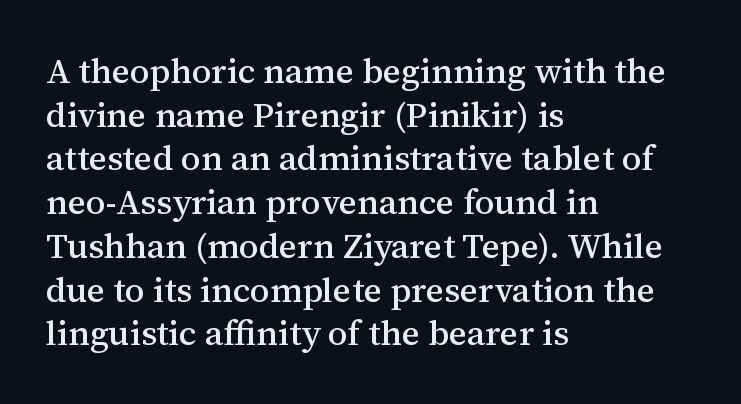
The image shows 35 px serif type, upright; set left-aligned, normal line spacing (1.25x), normal letter spacing, not underlined; medium stroke contrast and a medium x-height.
